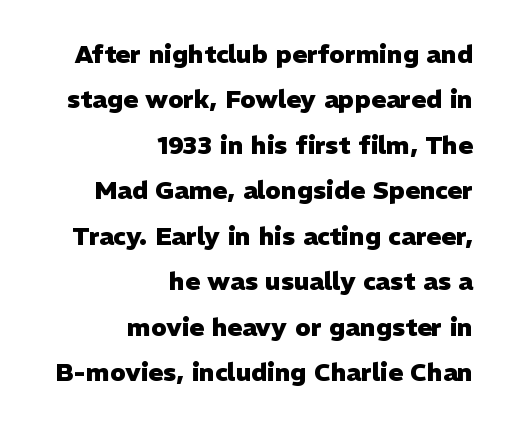
{"italic": "no", "bold": "yes", "underline": "no", "align": "right", "line_spacing_ratio": 1.82, "letter_spacing": "normal", "letter_spacing_em": 0.0, "glyph_px": 25}
